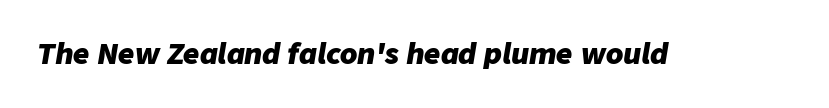
{"italic": "yes", "lean": "right", "slant_degrees": 9, "bold": "yes", "weight": "heavy", "width": "normal", "stroke_contrast": "low", "x_height": "medium", "monospaced": "no", "underline": "no", "letter_spacing": "normal", "letter_spacing_em": 0.0, "glyph_px": 28}
